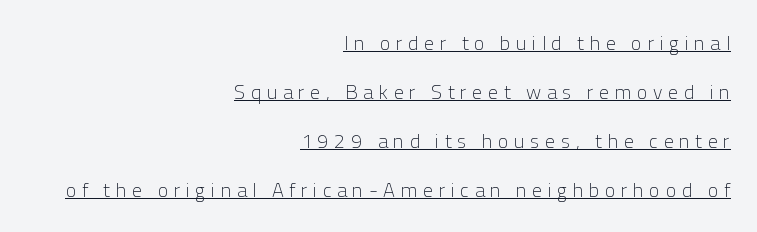
Q: Is the text bold? A: No.
Q: Is the text italic (slanted)? A: No, it is upright.
Q: Is the text underlined? A: Yes.
Q: How is the paragraph aligned? A: Right-aligned.
Q: Is the spacing between letters normal or unusually wide? A: Unusually wide.
Q: Is the spacing between lines tight, normal or loose? A: Loose.
